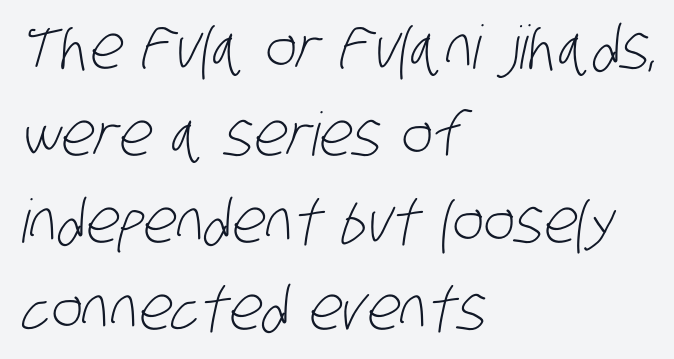
Q: Is the text bold? A: No.
Q: Is the typeface a serif or a sans-serif typeface? A: Sans-serif.
Q: Is the text underlined? A: No.
Q: How is the paragraph aligned? A: Left-aligned.
Q: Is the spacing between letters normal or unusually wide? A: Normal.
Q: Is the spacing between lines tight, normal or loose? A: Normal.
Q: Width (condensed, normal, or wide)? A: Condensed.
Q: Stroke contrast? A: Low.
Q: x-height? A: Large.
Q: Monospaced? A: No.
